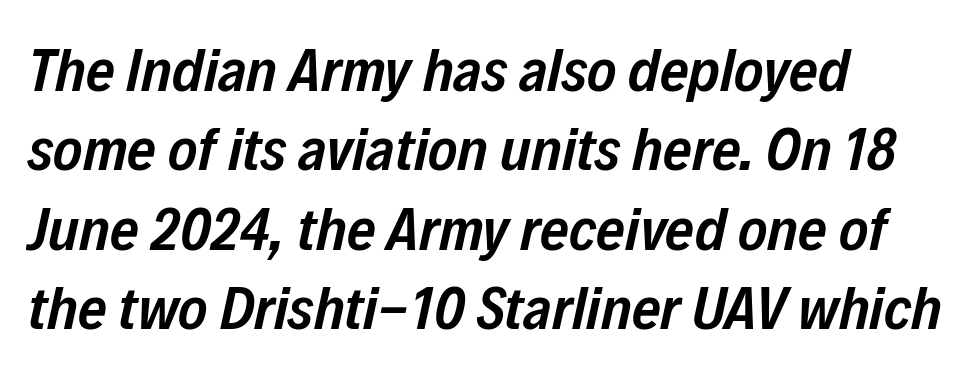
Q: Is the text bold? A: Semi-bold.
Q: Is the text italic (slanted)? A: Yes, it leans right by about 12 degrees.
Q: Is the text underlined? A: No.
Q: How is the paragraph aligned? A: Left-aligned.
Q: Is the spacing between letters normal or unusually wide? A: Normal.
Q: Is the spacing between lines tight, normal or loose? A: Normal.
Q: Width (condensed, normal, or wide)? A: Condensed.
Q: Stroke contrast? A: Low.
Q: x-height? A: Medium.
Q: Monospaced? A: No.
